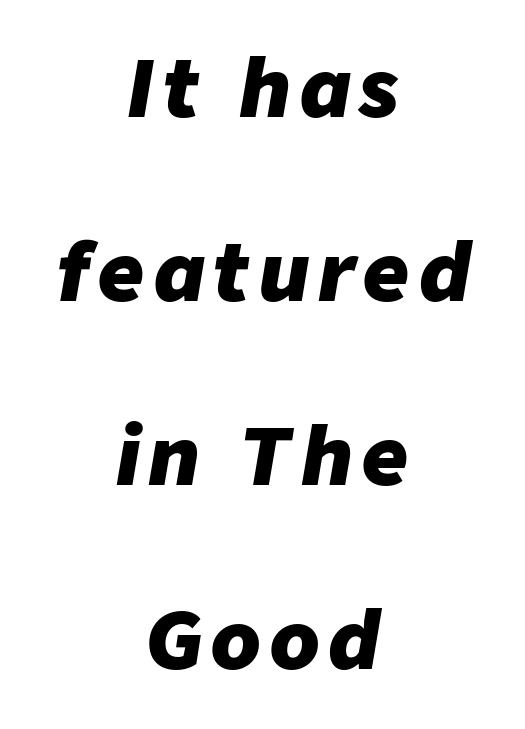
Notice the wide empty band between every row — that's loose leading. Notice how the passage keeps no hard edge, just a central spine. These lines carry a lot of weight — the face is fully bold. The space directly below the letters is spotless.
